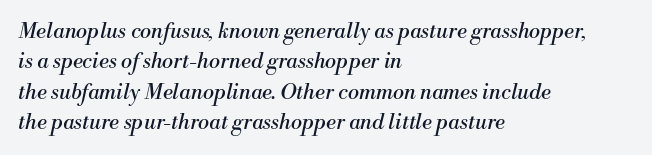
Each line starts at the same left margin while the right side varies. This is not heavy type; no bold has been used. Does the leading feel generous? No, just average. Compared with ordinary roman type, these characters are visibly tilted. This sample uses plain, unmodified letter spacing.
